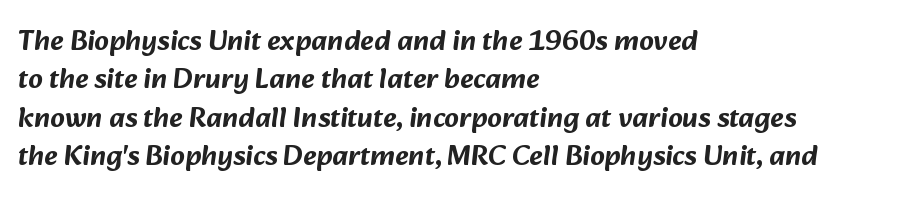
The image shows 29 px sans-serif type; set left-aligned, normal line spacing (1.32x), normal letter spacing, not underlined; low stroke contrast and a medium x-height.
